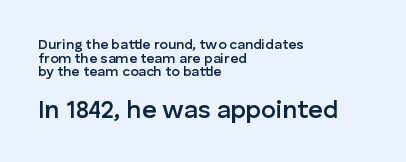
Regarding leading, the lines here are crowded together. No word sits above an underline. Of the two passages, the one underneath uses the larger point size. Teacher's note: observe the even left margin — that is flush-left alignment. No italicization has been applied; the sample stays upright.
